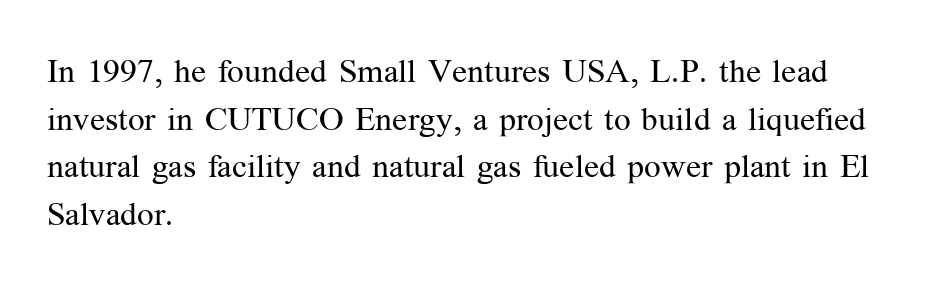
{"serif": "yes", "italic": "no", "bold": "no", "weight": "regular", "width": "normal", "stroke_contrast": "medium", "x_height": "medium", "monospaced": "no", "underline": "no", "align": "left", "line_spacing": "normal", "line_spacing_ratio": 1.44, "letter_spacing": "normal", "letter_spacing_em": 0.0, "glyph_px": 33}
